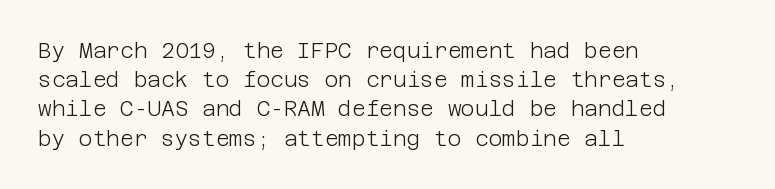
Q: Is the text bold? A: No.
Q: Is the text italic (slanted)? A: No, it is upright.
Q: Is the text underlined? A: No.
Q: How is the paragraph aligned? A: Left-aligned.
Q: Is the spacing between letters normal or unusually wide? A: Normal.
Q: Is the spacing between lines tight, normal or loose? A: Normal.
